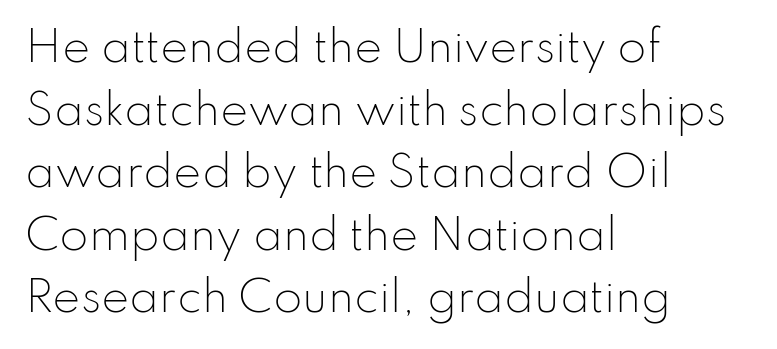
The image shows 42 px light sans-serif type, upright; set left-aligned, normal line spacing (1.49x), normal letter spacing, not underlined; low stroke contrast and a small x-height.
